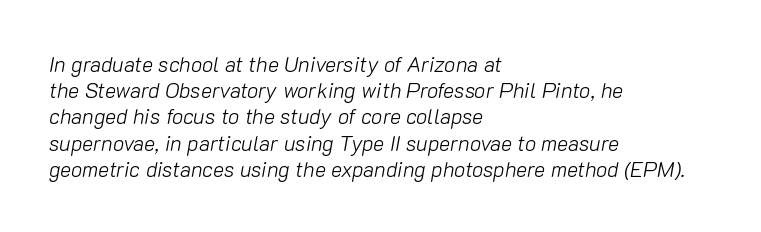
Q: Is the text bold? A: No.
Q: Is the text italic (slanted)? A: Yes, it leans right by about 10 degrees.
Q: Is the text underlined? A: No.
Q: How is the paragraph aligned? A: Left-aligned.
Q: Is the spacing between letters normal or unusually wide? A: Normal.
Q: Is the spacing between lines tight, normal or loose? A: Normal.
